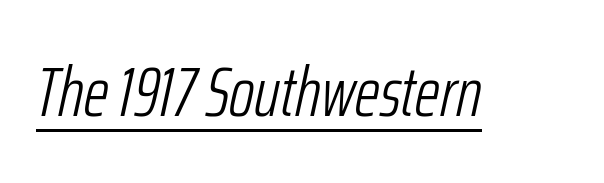
{"italic": "yes", "lean": "right", "slant_degrees": 12, "bold": "no", "weight": "light", "width": "condensed", "stroke_contrast": "low", "x_height": "medium", "monospaced": "no", "underline": "yes", "letter_spacing": "normal", "letter_spacing_em": 0.0, "glyph_px": 70}
